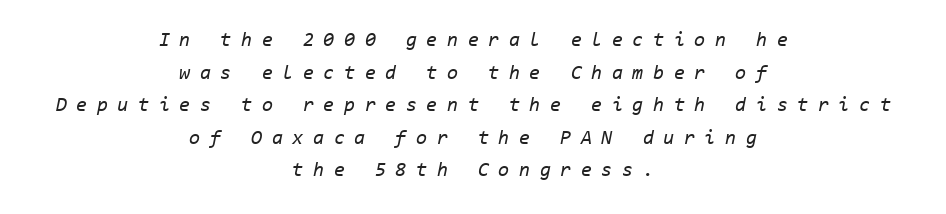
{"italic": "yes", "lean": "right", "slant_degrees": 11, "bold": "no", "underline": "no", "align": "center", "line_spacing": "normal", "line_spacing_ratio": 1.63, "letter_spacing": "wide", "letter_spacing_em": 0.48, "glyph_px": 20}
